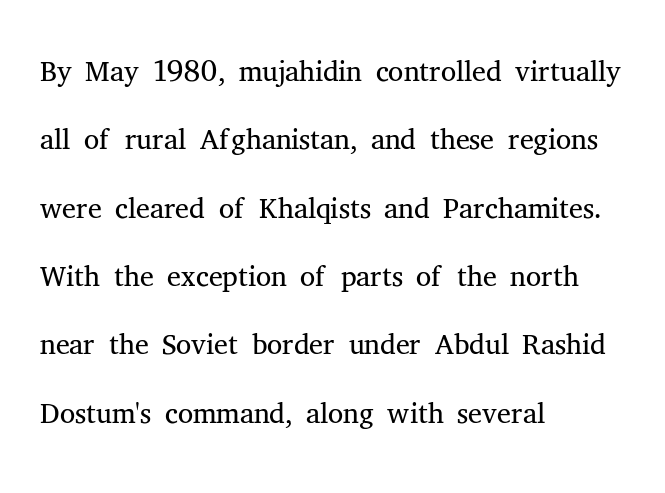
This is not heavy type; no bold has been used. Is the block centered? No — it sits flush against the left margin. The letterforms sit shoulder to shoulder at normal distance. Horizontal bands of white between lines are of average thickness. This sample has the flowing, uneven cadence of proportional lettering. Little horizontal feet cap the strokes, marking this as serif type.
